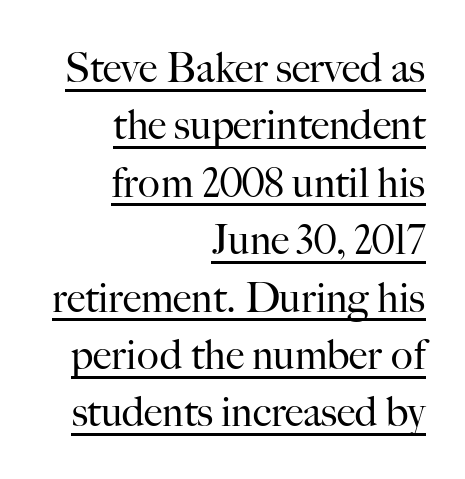
Somebody hit Ctrl+U on this one — the words are underlined. How are the letters spaced? Ordinarily, with no added tracking. The font family rendered here belongs to the serif group. The letters stand upright; this is a roman face. Compared with a flush-left layout, this one pins lines to the opposite, right side.
